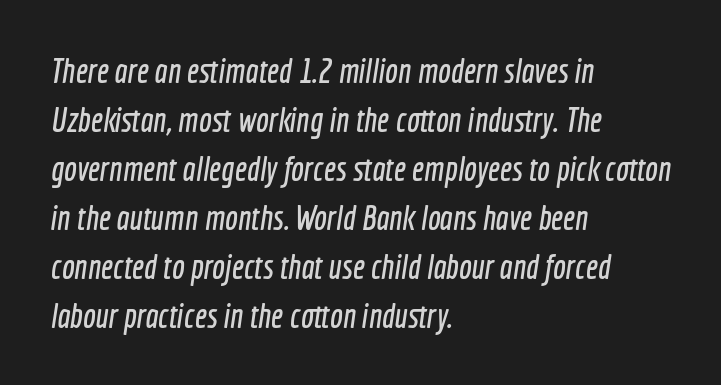
Q: Is the typeface a serif or a sans-serif typeface? A: Sans-serif.
Q: Is the text underlined? A: No.
Q: How is the paragraph aligned? A: Left-aligned.
Q: Is the spacing between letters normal or unusually wide? A: Normal.
Q: Is the spacing between lines tight, normal or loose? A: Normal.
Q: Width (condensed, normal, or wide)? A: Condensed.
Q: x-height? A: Medium.
Q: Monospaced? A: No.
